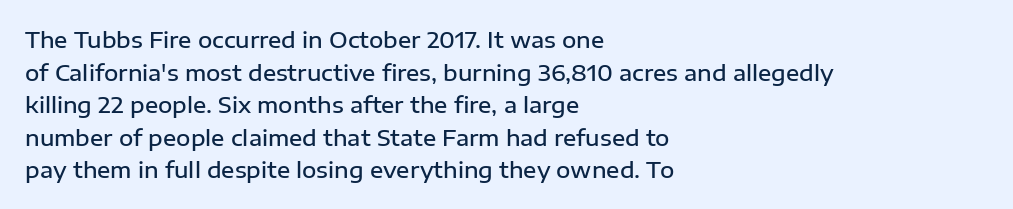
Short and long lines alike share a common starting point at left. Quick note: not italic, upright. In terms of leading, this rendering sits right in the middle. The gap between lines stays unmarked.
